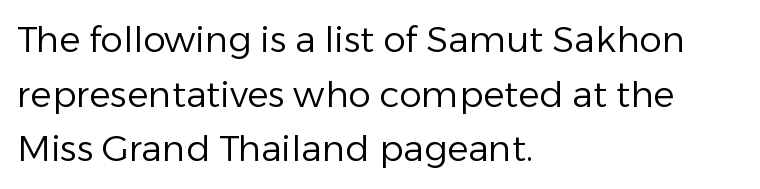
{"serif": "no", "italic": "no", "bold": "no", "weight": "regular", "width": "normal", "stroke_contrast": "low", "x_height": "medium", "monospaced": "no", "underline": "no", "align": "left", "line_spacing": "normal", "line_spacing_ratio": 1.52, "letter_spacing": "normal", "letter_spacing_em": 0.0, "glyph_px": 36}
